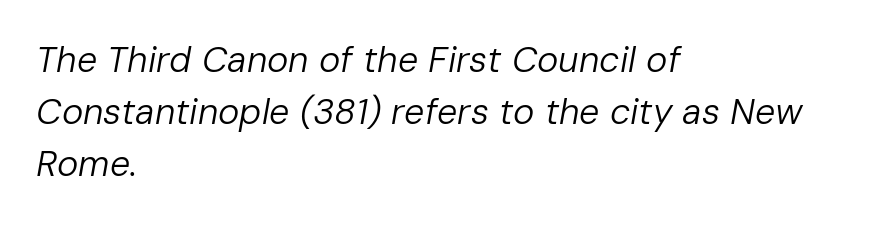
{"italic": "yes", "lean": "right", "slant_degrees": 10, "bold": "no", "weight": "regular", "width": "normal", "stroke_contrast": "low", "x_height": "medium", "monospaced": "no", "underline": "no", "align": "left", "line_spacing": "normal", "line_spacing_ratio": 1.45, "letter_spacing": "normal", "letter_spacing_em": 0.0, "glyph_px": 36}
